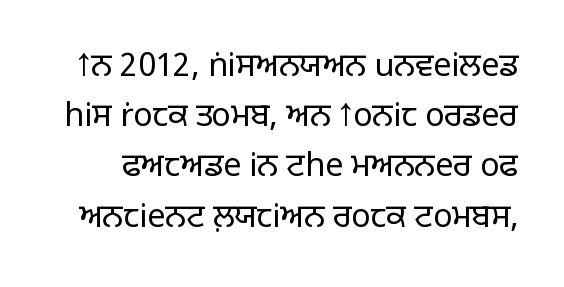
{"serif": "no", "italic": "no", "bold": "no", "weight": "light", "width": "normal", "stroke_contrast": "low", "x_height": "large", "monospaced": "no", "underline": "no", "line_spacing": "normal", "line_spacing_ratio": 1.57, "letter_spacing": "normal", "letter_spacing_em": 0.0, "glyph_px": 32}
